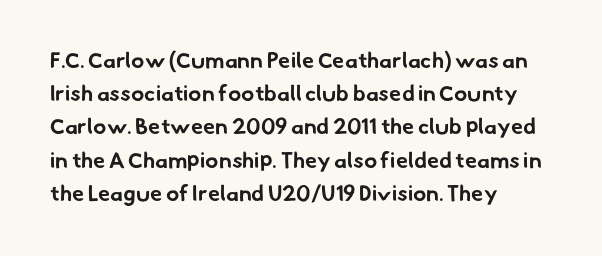
Where is the straight margin? On the left. Each row of text sits above clean, open space. Leading matches the norm, producing a regular column. The letters are bold, with thick, heavy strokes.
